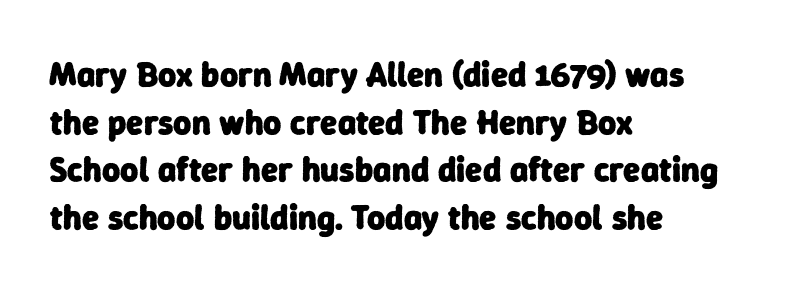
The image shows 35 px heavy sans-serif type; set left-aligned, normal line spacing (1.36x), normal letter spacing, not underlined; low stroke contrast and a medium x-height.
